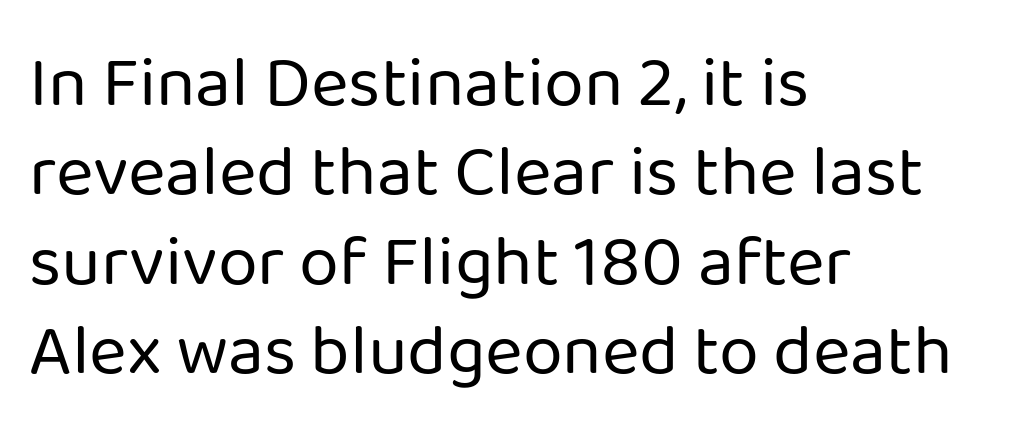
{"serif": "no", "italic": "no", "bold": "no", "weight": "regular", "width": "normal", "stroke_contrast": "low", "x_height": "medium", "monospaced": "no", "underline": "no", "align": "left", "line_spacing_ratio": 1.24, "letter_spacing": "normal", "letter_spacing_em": 0.0, "glyph_px": 72}
